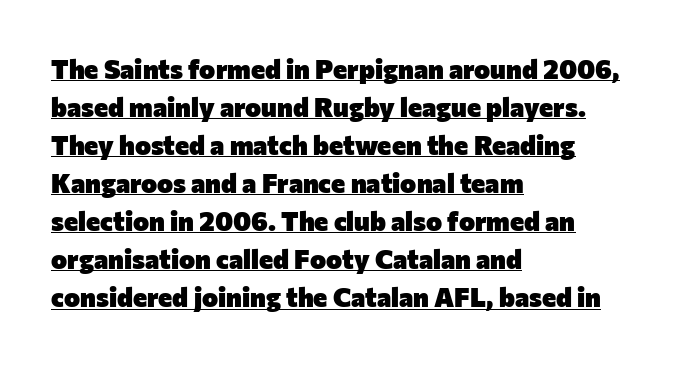
The image shows 27 px bold type, upright; set left-aligned, normal line spacing (1.41x), normal letter spacing, underlined.
